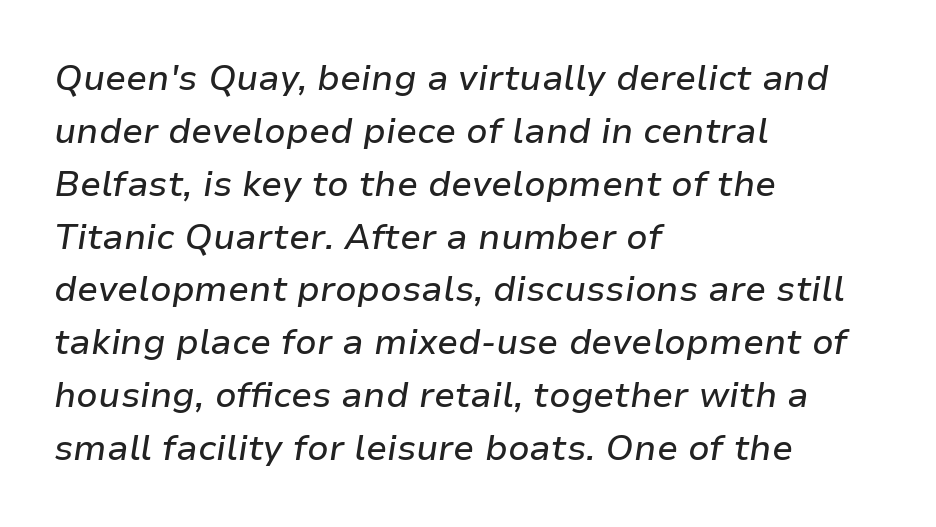
Q: Is the text italic (slanted)? A: Yes, it leans right by about 9 degrees.
Q: Is the text underlined? A: No.
Q: How is the paragraph aligned? A: Left-aligned.
Q: Is the spacing between letters normal or unusually wide? A: Normal.
Q: Is the spacing between lines tight, normal or loose? A: Normal.
Q: Width (condensed, normal, or wide)? A: Normal.
Q: Stroke contrast? A: Low.
Q: x-height? A: Medium.
Q: Monospaced? A: No.
